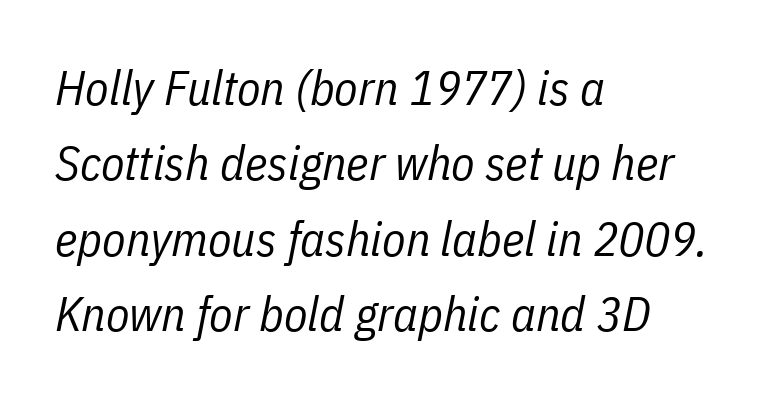
Q: Is the text bold? A: No.
Q: Is the text italic (slanted)? A: Yes, it leans right by about 11 degrees.
Q: Is the text underlined? A: No.
Q: How is the paragraph aligned? A: Left-aligned.
Q: Is the spacing between letters normal or unusually wide? A: Normal.
Q: Is the spacing between lines tight, normal or loose? A: Normal.
Q: Width (condensed, normal, or wide)? A: Condensed.
Q: Stroke contrast? A: Low.
Q: x-height? A: Medium.
Q: Monospaced? A: No.
